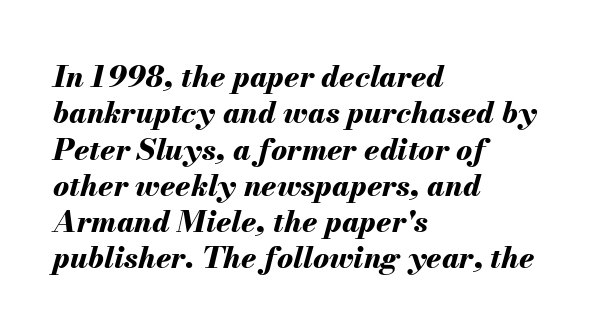
{"italic": "yes", "lean": "right", "slant_degrees": 13, "bold": "yes", "weight": "bold", "width": "normal", "stroke_contrast": "medium", "x_height": "small", "monospaced": "no", "underline": "no", "align": "left", "line_spacing_ratio": 1.21, "letter_spacing": "normal", "letter_spacing_em": 0.0, "glyph_px": 30}
